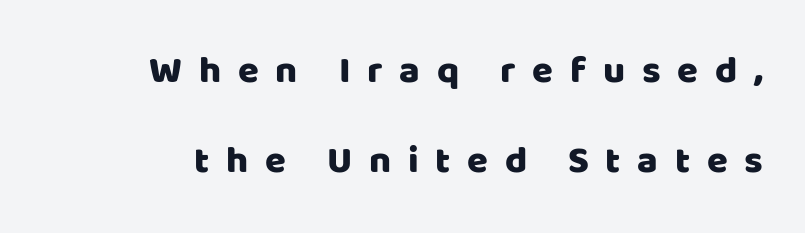
{"serif": "no", "italic": "no", "width": "normal", "stroke_contrast": "low", "x_height": "large", "monospaced": "no", "underline": "no", "line_spacing": "loose", "line_spacing_ratio": 2.38, "letter_spacing": "wide", "letter_spacing_em": 0.44, "glyph_px": 38}
